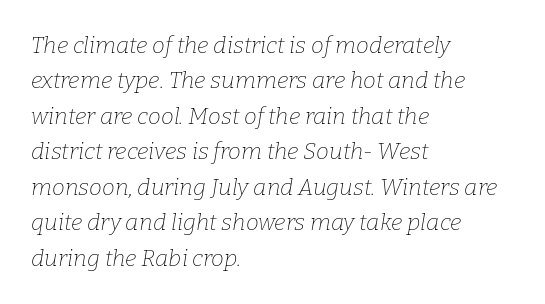
The image shows 23 px text type, italic (leaning right); set left-aligned, normal line spacing (1.54x), normal letter spacing, not underlined.
